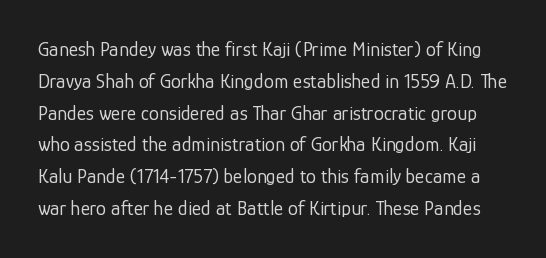
{"italic": "no", "bold": "no", "underline": "no", "line_spacing": "normal", "line_spacing_ratio": 1.59, "letter_spacing": "normal", "letter_spacing_em": 0.0, "glyph_px": 20}
